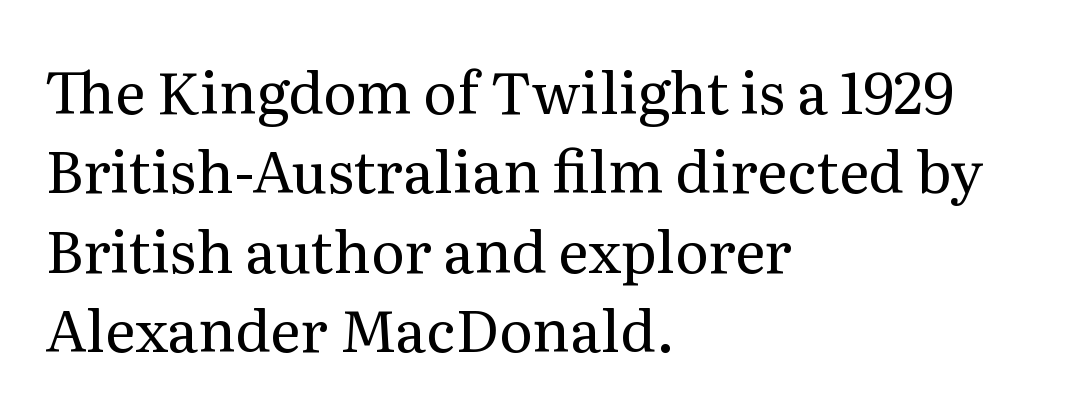
This rendering leaves character spacing at its baseline value. A typesetter would mark this as roman, not italic. The foot of each line stays bare and open. This sample has the flowing, uneven cadence of proportional lettering.
